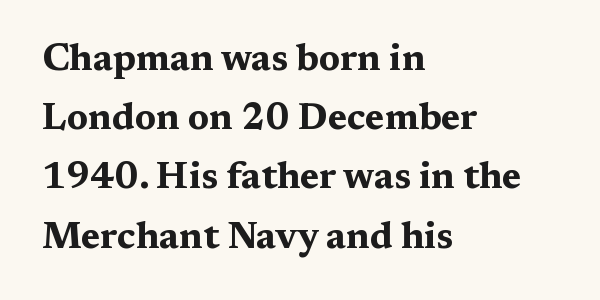
Q: Is the text bold? A: Yes.
Q: Is the text italic (slanted)? A: No, it is upright.
Q: Is the typeface a serif or a sans-serif typeface? A: Serif.
Q: Is the text underlined? A: No.
Q: How is the paragraph aligned? A: Left-aligned.
Q: Is the spacing between letters normal or unusually wide? A: Normal.
Q: Is the spacing between lines tight, normal or loose? A: Normal.
Q: Width (condensed, normal, or wide)? A: Wide.
Q: Stroke contrast? A: Medium.
Q: x-height? A: Medium.
Q: Monospaced? A: No.
